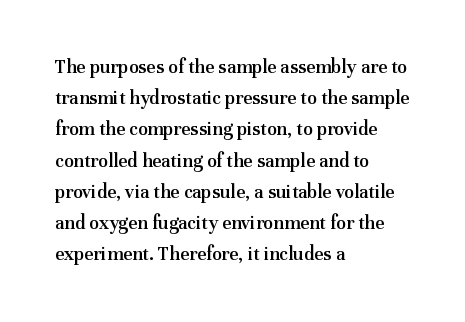
{"italic": "no", "bold": "semi", "underline": "no", "align": "left", "line_spacing": "normal", "line_spacing_ratio": 1.56, "letter_spacing": "normal", "letter_spacing_em": 0.0, "glyph_px": 20}
